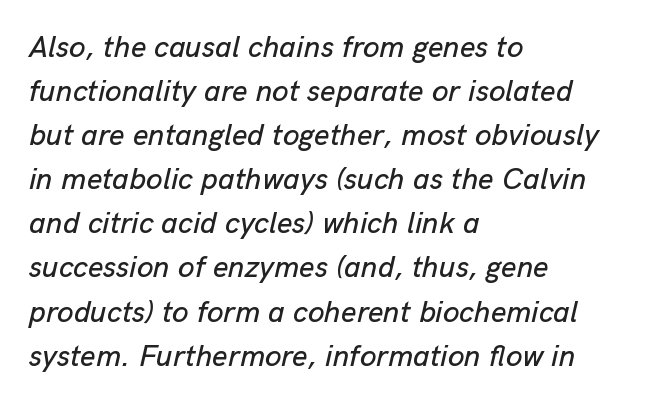
The image shows 30 px text type, italic (leaning right); set left-aligned, normal line spacing (1.47x), normal letter spacing, not underlined; low stroke contrast and a medium x-height.
